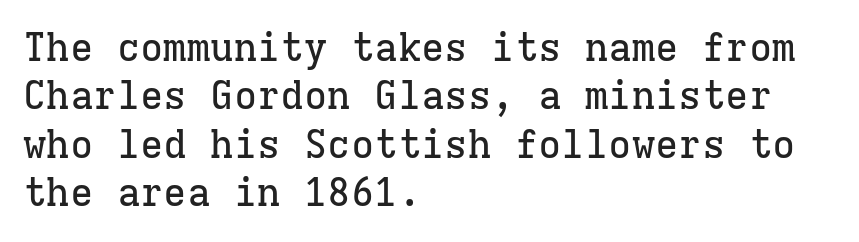
Short note: letters normally spaced. Observe the serifs anchoring each vertical stroke in this sample. A classic flush-left, rag-right setting is used for this passage. You can tell it's not italic because the verticals are truly vertical.
